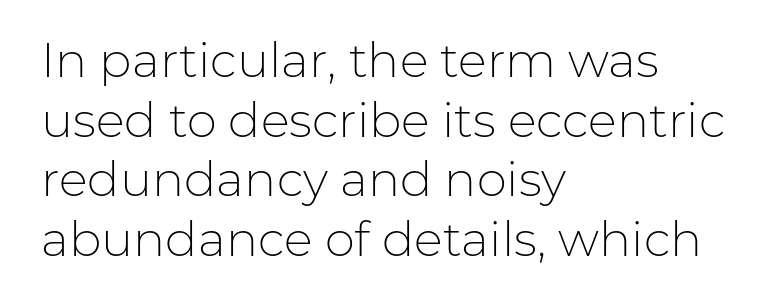
{"serif": "no", "italic": "no", "bold": "no", "weight": "light", "width": "normal", "stroke_contrast": "low", "x_height": "medium", "monospaced": "no", "underline": "no", "align": "left", "line_spacing_ratio": 1.24, "letter_spacing": "normal", "letter_spacing_em": 0.0, "glyph_px": 48}
